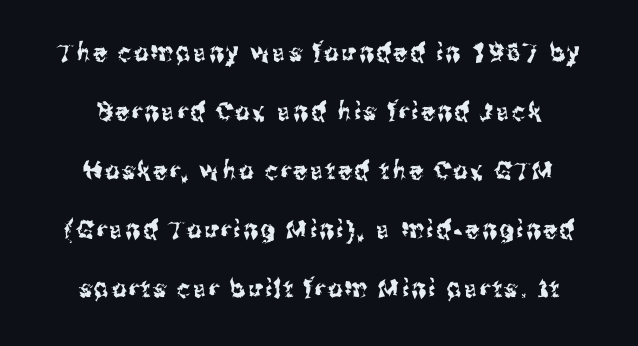
The image shows 25 px text type, upright; set centered, loose line spacing (2.36x), not underlined.
